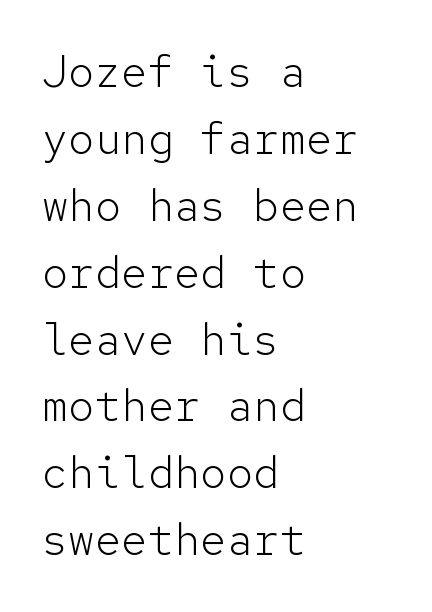
Q: Is the text bold? A: No.
Q: Is the text italic (slanted)? A: No, it is upright.
Q: Is the typeface a serif or a sans-serif typeface? A: Sans-serif.
Q: Is the text underlined? A: No.
Q: How is the paragraph aligned? A: Left-aligned.
Q: Is the spacing between letters normal or unusually wide? A: Normal.
Q: Is the spacing between lines tight, normal or loose? A: Normal.
Q: Width (condensed, normal, or wide)? A: Normal.
Q: Stroke contrast? A: Low.
Q: x-height? A: Medium.
Q: Monospaced? A: Yes.
